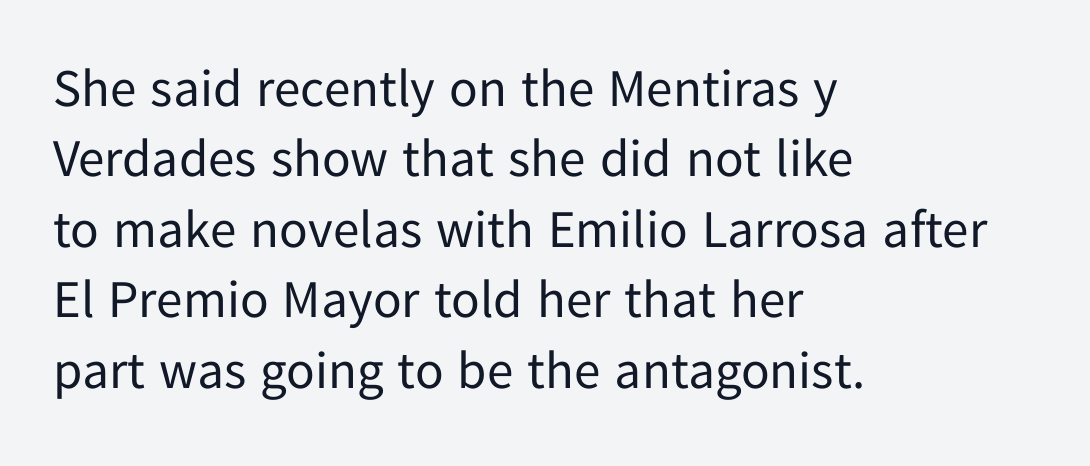
Reading down the block, your eye returns to a fixed left position each line. The lettering stays uniformly vertical, giving the passage a roman look. Font category for this specimen: sans-serif. Evenly set lines give the paragraph a standard silhouette. The specimen omits any rule beneath the text block's lines.
